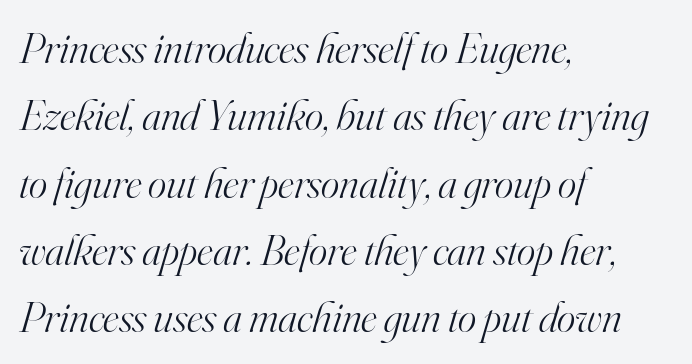
Q: Is the text bold? A: No.
Q: Is the text italic (slanted)? A: Yes, it leans right by about 16 degrees.
Q: Is the typeface a serif or a sans-serif typeface? A: Serif.
Q: Is the text underlined? A: No.
Q: How is the paragraph aligned? A: Left-aligned.
Q: Is the spacing between letters normal or unusually wide? A: Normal.
Q: Is the spacing between lines tight, normal or loose? A: Normal.
Q: Width (condensed, normal, or wide)? A: Normal.
Q: Stroke contrast? A: High.
Q: x-height? A: Small.
Q: Monospaced? A: No.
